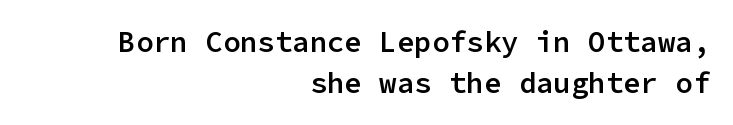
Q: Is the text bold? A: Semi-bold.
Q: Is the text italic (slanted)? A: No, it is upright.
Q: Is the typeface a serif or a sans-serif typeface? A: Sans-serif.
Q: Is the text underlined? A: No.
Q: How is the paragraph aligned? A: Right-aligned.
Q: Is the spacing between letters normal or unusually wide? A: Normal.
Q: Is the spacing between lines tight, normal or loose? A: Normal.
Q: Width (condensed, normal, or wide)? A: Normal.
Q: Stroke contrast? A: Low.
Q: x-height? A: Medium.
Q: Monospaced? A: Yes.
